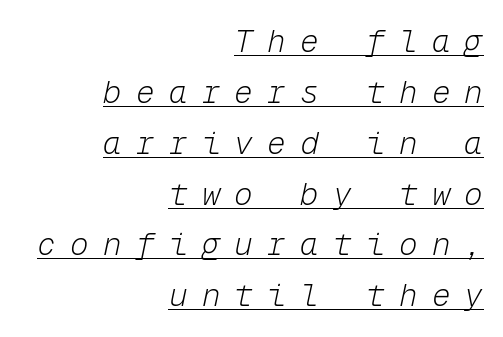
Q: Is the text bold? A: No.
Q: Is the text italic (slanted)? A: Yes, it leans right by about 12 degrees.
Q: Is the text underlined? A: Yes.
Q: How is the paragraph aligned? A: Right-aligned.
Q: Is the spacing between letters normal or unusually wide? A: Unusually wide.
Q: Is the spacing between lines tight, normal or loose? A: Normal.
Q: Width (condensed, normal, or wide)? A: Normal.
Q: Stroke contrast? A: Low.
Q: x-height? A: Medium.
Q: Monospaced? A: Yes.
